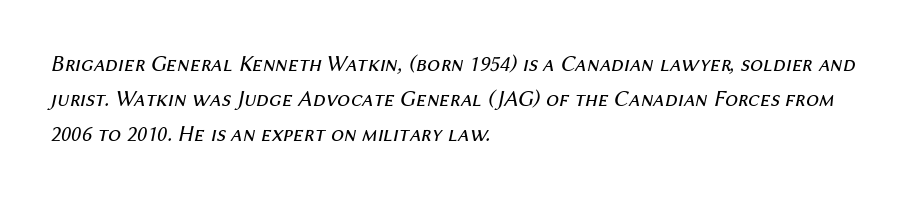
The image shows 23 px text type, italic (leaning right); set left-aligned, normal line spacing (1.52x), normal letter spacing, not underlined.
